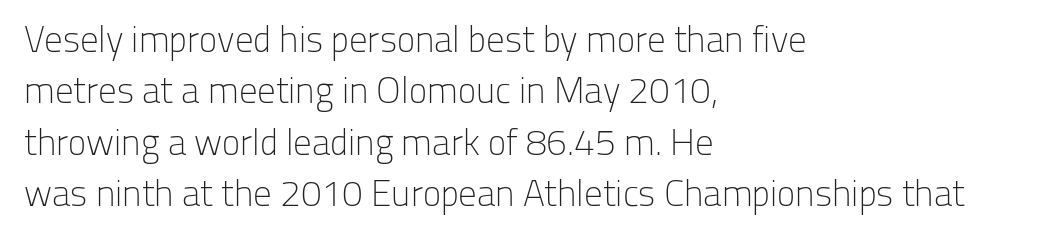
Q: Is the text bold? A: No.
Q: Is the text italic (slanted)? A: No, it is upright.
Q: Is the typeface a serif or a sans-serif typeface? A: Sans-serif.
Q: Is the text underlined? A: No.
Q: How is the paragraph aligned? A: Left-aligned.
Q: Is the spacing between letters normal or unusually wide? A: Normal.
Q: Is the spacing between lines tight, normal or loose? A: Normal.
Q: Width (condensed, normal, or wide)? A: Normal.
Q: Stroke contrast? A: Low.
Q: x-height? A: Medium.
Q: Monospaced? A: No.
